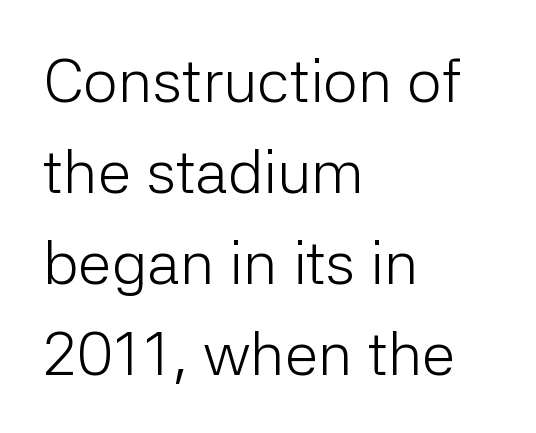
The image shows 61 px light sans-serif type, upright; set left-aligned, normal line spacing (1.49x), normal letter spacing, not underlined; low stroke contrast and a medium x-height.
